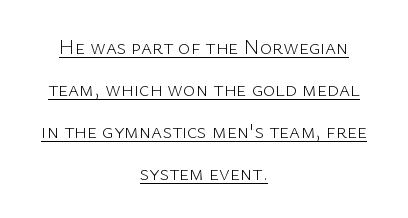
The image shows 21 px text type, upright; set centered, loose line spacing (2.0x), normal letter spacing, underlined.
